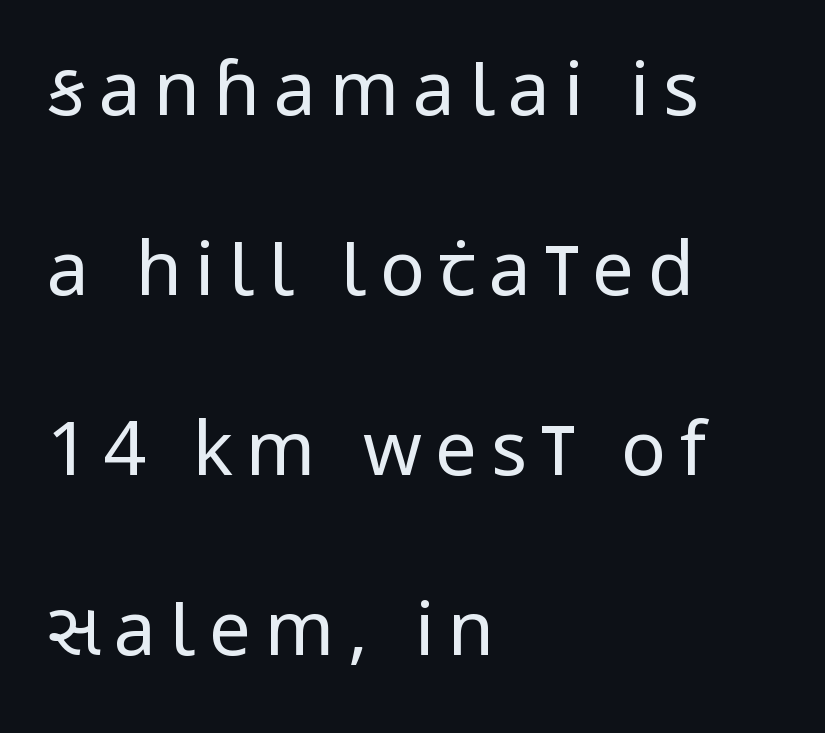
These lines are set flush left with a ragged right edge. The vertical gap from one line to the next is large. The rendering uses natural spacing where letterforms have individual widths. You can tell it's not italic because the verticals are truly vertical.
